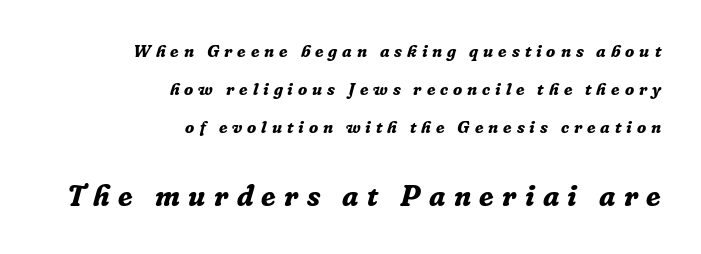
Q: Is the text bold? A: Yes.
Q: Is the text italic (slanted)? A: Yes, it leans right by about 16 degrees.
Q: Is the typeface a serif or a sans-serif typeface? A: Serif.
Q: Is the text underlined? A: No.
Q: How is the paragraph aligned? A: Right-aligned.
Q: Is the spacing between letters normal or unusually wide? A: Unusually wide.
Q: Is the spacing between lines tight, normal or loose? A: Loose.
Q: Which block of text is set in a larger size, the first (top) or the second (bottom)? A: The second (bottom) one.
Q: Width (condensed, normal, or wide)? A: Normal.
Q: Stroke contrast? A: Low.
Q: x-height? A: Medium.
Q: Monospaced? A: No.
